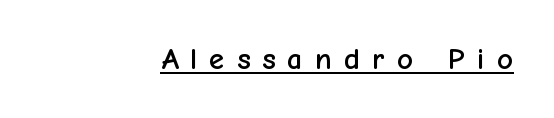
{"serif": "no", "italic": "no", "width": "normal", "stroke_contrast": "low", "x_height": "medium", "monospaced": "no", "underline": "yes", "align": "right", "letter_spacing": "wide", "letter_spacing_em": 0.39, "glyph_px": 31}
